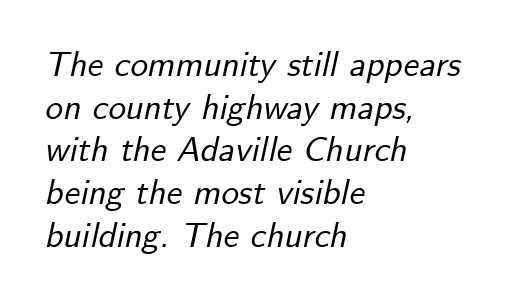
Does extra space separate the letters? No, they use regular spacing. Does the lettering tilt? It does — this is italic. In CSS terms this would be text-align: left. Quick note: underline off.
